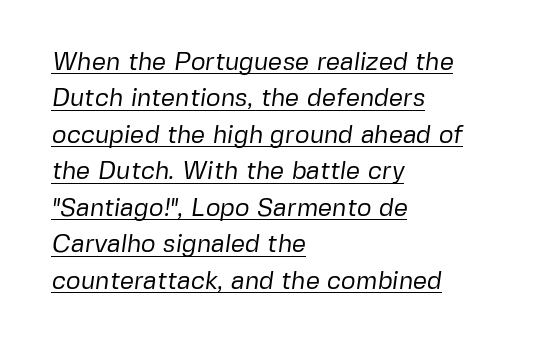
The image shows 25 px text type; set left-aligned, normal line spacing (1.46x), normal letter spacing, underlined.
